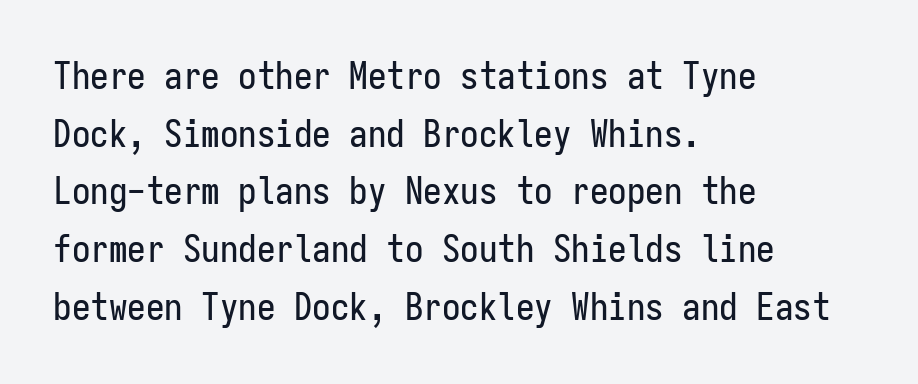
The text was rendered using a sans face with plain stroke endings. Here the glyphs are tracked normally, forming tight word shapes. Has an underline been added? It has not. Summary of vertical rhythm: regular, with standard interline spacing. Looks like terminal output: every glyph gets an equal slot. A roman cut, with each character standing at attention.
